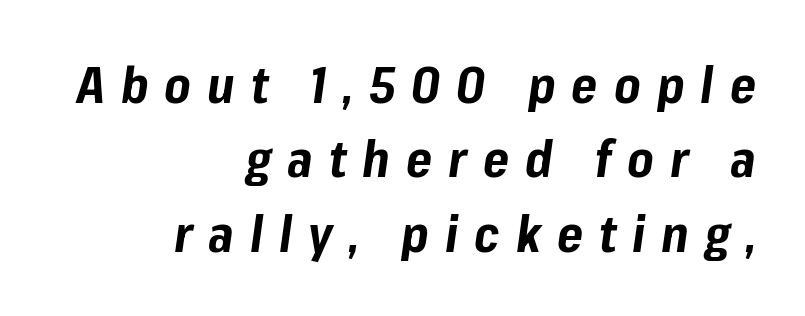
Each letter keeps its own natural width here, so spacing adapts to shape. Rendered with sloped, italic letterforms. One-word summary of the alignment: right. You could only call the tracking loose — the letters float apart. If you measured baseline to baseline, you'd find a middling distance. The foot of each line stays bare and open.
